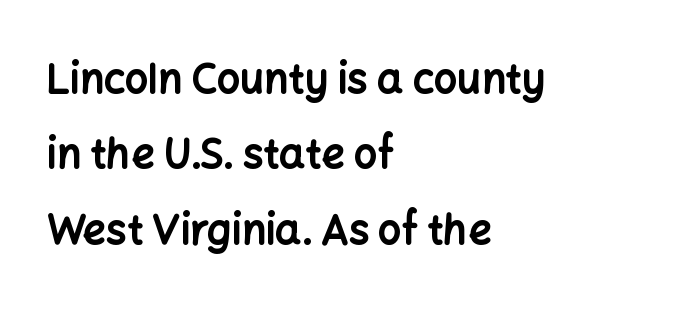
{"serif": "no", "italic": "no", "bold": "yes", "weight": "bold", "width": "normal", "stroke_contrast": "low", "x_height": "medium", "monospaced": "no", "underline": "no", "align": "left", "line_spacing_ratio": 1.84, "letter_spacing": "normal", "letter_spacing_em": 0.0, "glyph_px": 41}
